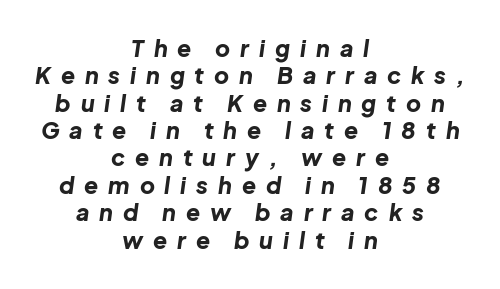
{"italic": "yes", "lean": "right", "slant_degrees": 8, "bold": "yes", "underline": "no", "align": "center", "line_spacing_ratio": 1.19, "letter_spacing": "wide", "letter_spacing_em": 0.43, "glyph_px": 23}
